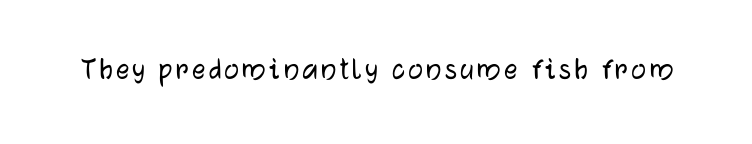
{"serif": "no", "italic": "no", "width": "normal", "stroke_contrast": "low", "x_height": "medium", "monospaced": "no", "underline": "no", "glyph_px": 33}
